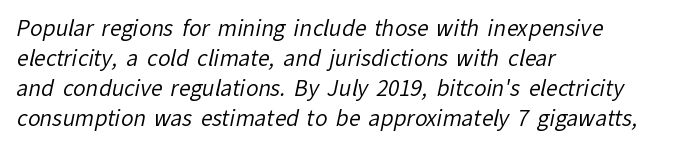
Q: Is the text bold? A: No.
Q: Is the text underlined? A: No.
Q: How is the paragraph aligned? A: Left-aligned.
Q: Is the spacing between letters normal or unusually wide? A: Normal.
Q: Is the spacing between lines tight, normal or loose? A: Normal.
